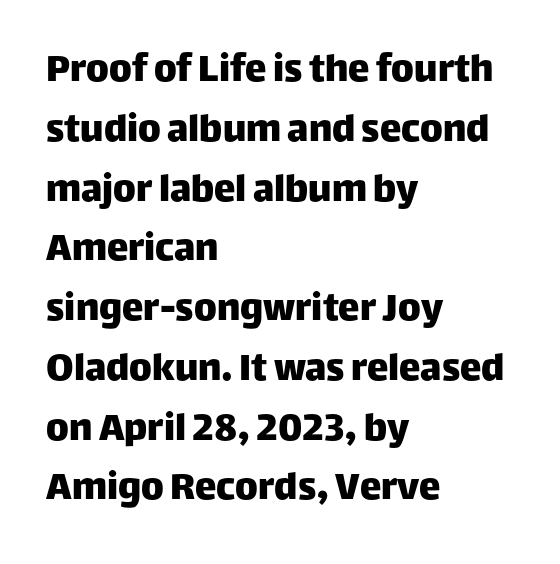
This sample keeps an unexceptional amount of space between lines. The passage is arranged the way most books set body copy — flush left. Regarding serifs, this sample does without them. The space directly below the letters is spotless. Is this a fixed-width face? No — the glyphs have proportional, varying widths.
